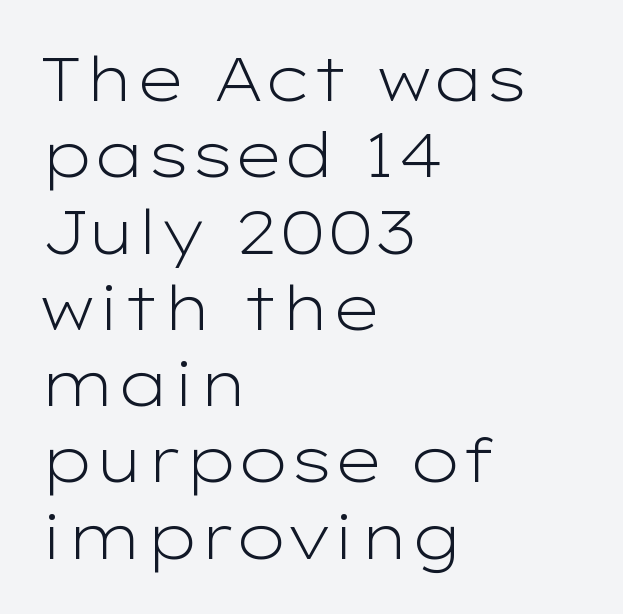
Q: Is the text bold? A: No.
Q: Is the text italic (slanted)? A: No, it is upright.
Q: Is the typeface a serif or a sans-serif typeface? A: Sans-serif.
Q: Is the text underlined? A: No.
Q: How is the paragraph aligned? A: Left-aligned.
Q: Is the spacing between letters normal or unusually wide? A: Normal.
Q: Width (condensed, normal, or wide)? A: Wide.
Q: Stroke contrast? A: Low.
Q: x-height? A: Medium.
Q: Monospaced? A: No.
